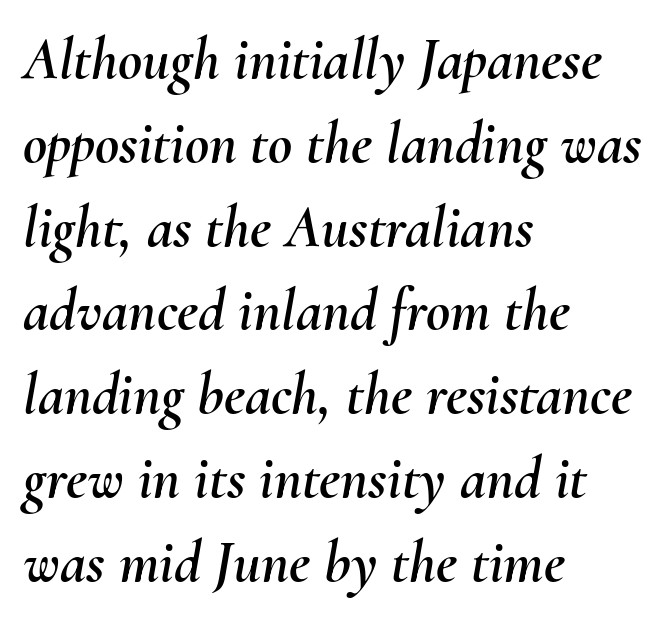
{"italic": "yes", "lean": "right", "slant_degrees": 10, "width": "normal", "stroke_contrast": "medium", "x_height": "small", "monospaced": "no", "underline": "no", "align": "left", "line_spacing": "normal", "line_spacing_ratio": 1.42, "letter_spacing": "normal", "letter_spacing_em": 0.0, "glyph_px": 59}
